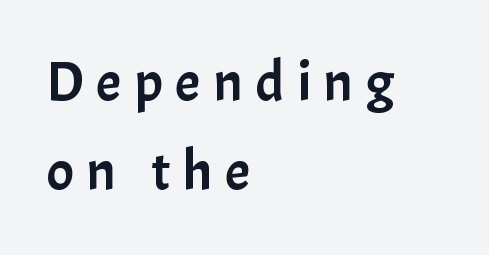
{"serif": "no", "italic": "no", "width": "normal", "stroke_contrast": "low", "x_height": "medium", "monospaced": "no", "underline": "no", "align": "left", "line_spacing": "normal", "line_spacing_ratio": 1.57, "letter_spacing": "wide", "letter_spacing_em": 0.22, "glyph_px": 57}
